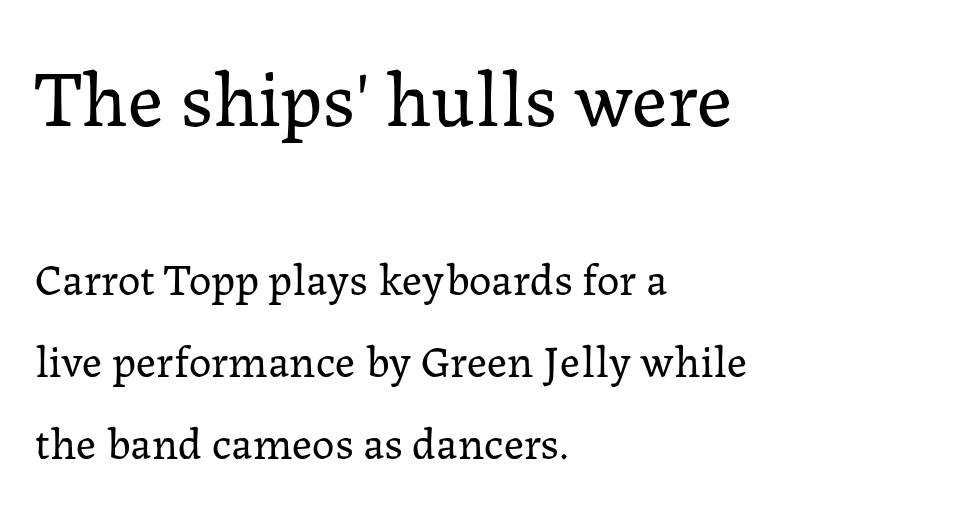
The image shows 79 px regular-weight serif type, upright; set left-aligned, line spacing 1.83x, normal letter spacing, not underlined; the first (top) block is 1.76x larger; low stroke contrast and a medium x-height.
